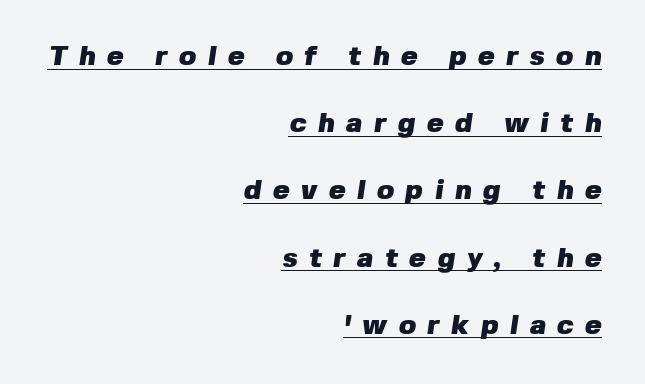
{"serif": "no", "bold": "yes", "weight": "heavy", "width": "normal", "stroke_contrast": "low", "x_height": "medium", "monospaced": "no", "underline": "yes", "align": "right", "line_spacing": "loose", "line_spacing_ratio": 2.4, "letter_spacing": "wide", "letter_spacing_em": 0.41, "glyph_px": 28}
